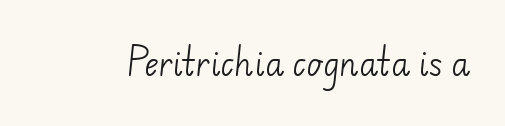
Look at the tracking — it's just the regular setting, nothing added. Compared with a typical body face, this is equally light or lighter still. In terms of letterform style, serifs are entirely absent. Anything drawn beneath the words? Only blank space.
